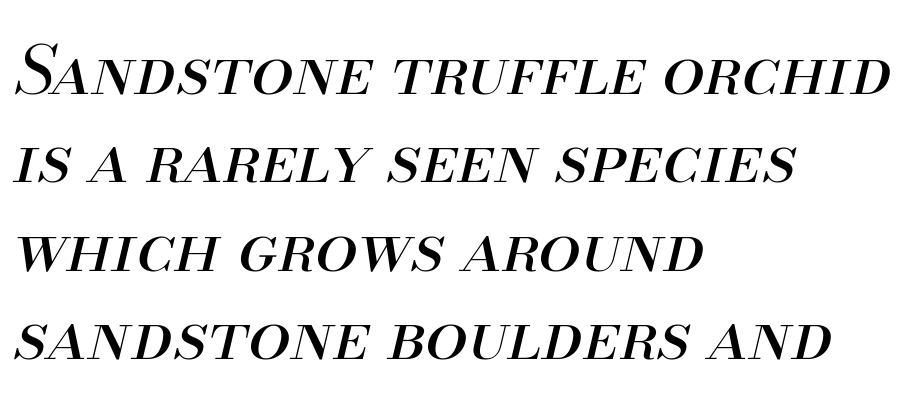
The image shows 68 px regular-weight type, italic (leaning right); set left-aligned, normal line spacing (1.3x), normal letter spacing, not underlined; medium stroke contrast and a small x-height.
